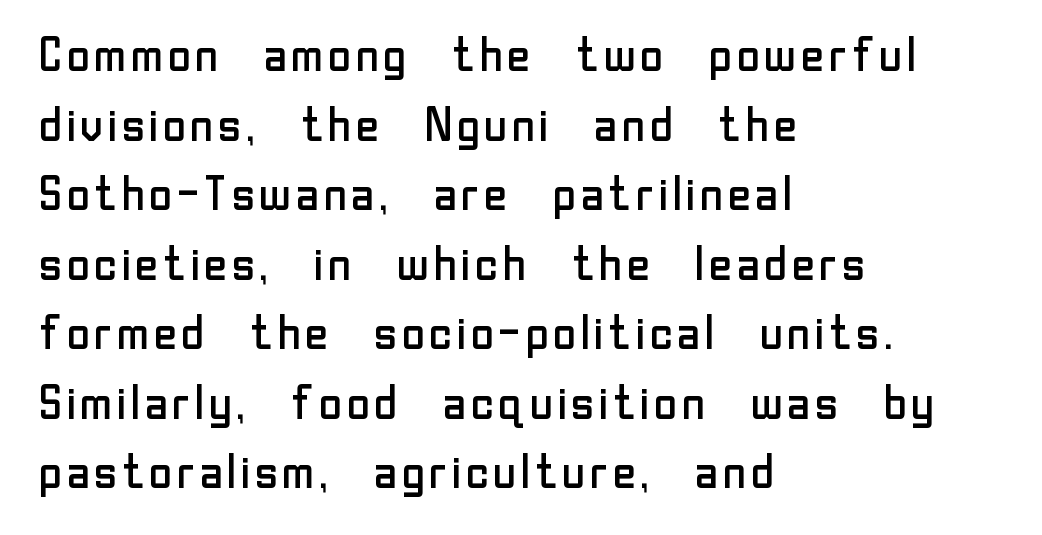
{"serif": "no", "italic": "no", "bold": "no", "weight": "regular", "width": "normal", "stroke_contrast": "low", "x_height": "medium", "monospaced": "no", "underline": "no", "align": "left", "line_spacing": "normal", "line_spacing_ratio": 1.48, "letter_spacing": "normal", "letter_spacing_em": 0.0, "glyph_px": 47}
